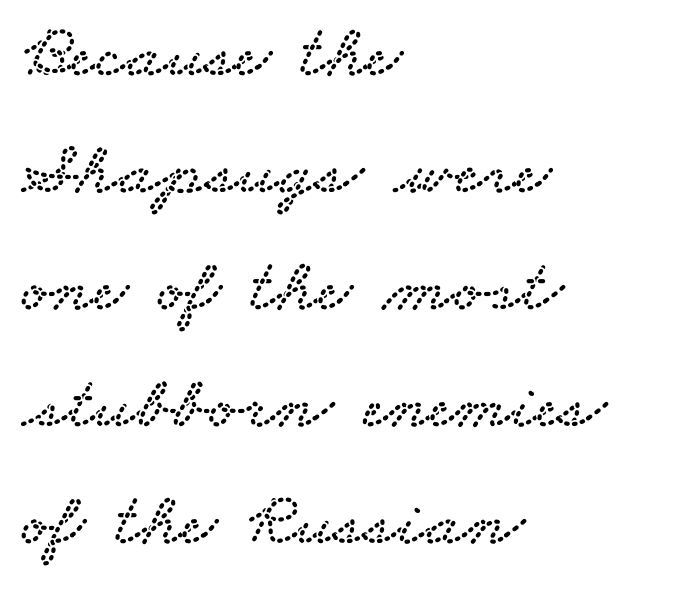
Q: Is the typeface a serif or a sans-serif typeface? A: Serif.
Q: Is the text underlined? A: No.
Q: How is the paragraph aligned? A: Left-aligned.
Q: Is the spacing between letters normal or unusually wide? A: Normal.
Q: Is the spacing between lines tight, normal or loose? A: Normal.
Q: Width (condensed, normal, or wide)? A: Wide.
Q: Stroke contrast? A: Low.
Q: x-height? A: Small.
Q: Monospaced? A: No.
